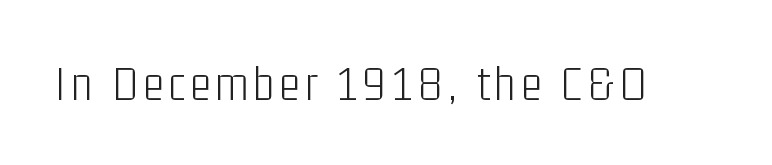
Q: Is the text bold? A: No.
Q: Is the text italic (slanted)? A: No, it is upright.
Q: Is the typeface a serif or a sans-serif typeface? A: Sans-serif.
Q: Is the text underlined? A: No.
Q: Width (condensed, normal, or wide)? A: Condensed.
Q: Stroke contrast? A: Low.
Q: x-height? A: Medium.
Q: Monospaced? A: No.
